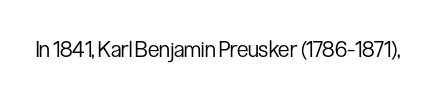
The image shows 22 px text type, upright; set normal letter spacing, not underlined.
